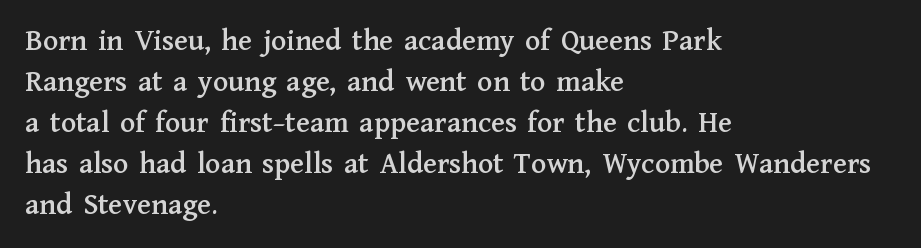
Clear beneath every line of the passage. Typographically, this falls in the serif category. Leading matches the norm, producing a regular column. Characters follow at the spacing the type designer built in. Typeset ragged right — the left edge is the straight one. Varying glyph widths throughout — classic text-font behaviour.
